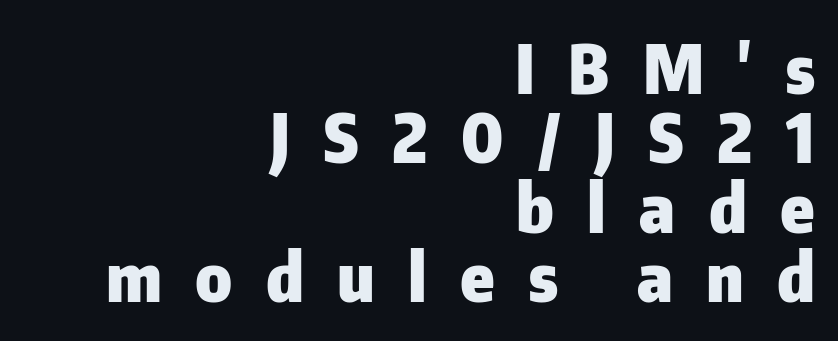
{"serif": "no", "italic": "no", "bold": "yes", "weight": "heavy", "width": "normal", "stroke_contrast": "low", "x_height": "medium", "monospaced": "no", "underline": "no", "align": "right", "line_spacing": "tight", "line_spacing_ratio": 1.02, "letter_spacing": "wide", "letter_spacing_em": 0.49, "glyph_px": 68}
